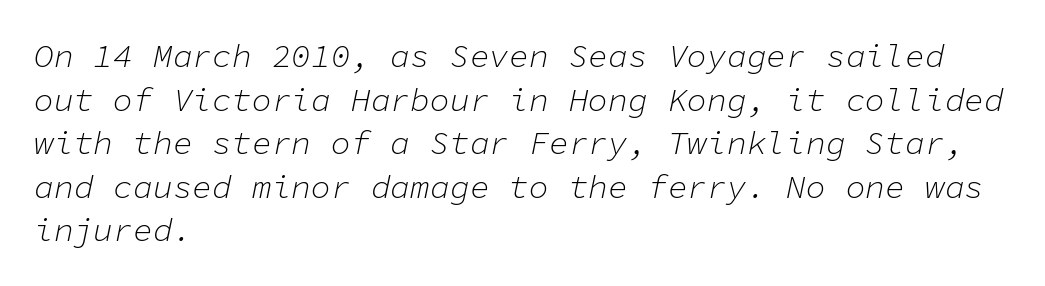
Default kerning and tracking; the words read as compact shapes. If you measured baseline to baseline, you'd find a middling distance. Heft: none added — not bold. The face used here has a pronounced slope to its letters. The rendering anchors every line to the left-hand side.
